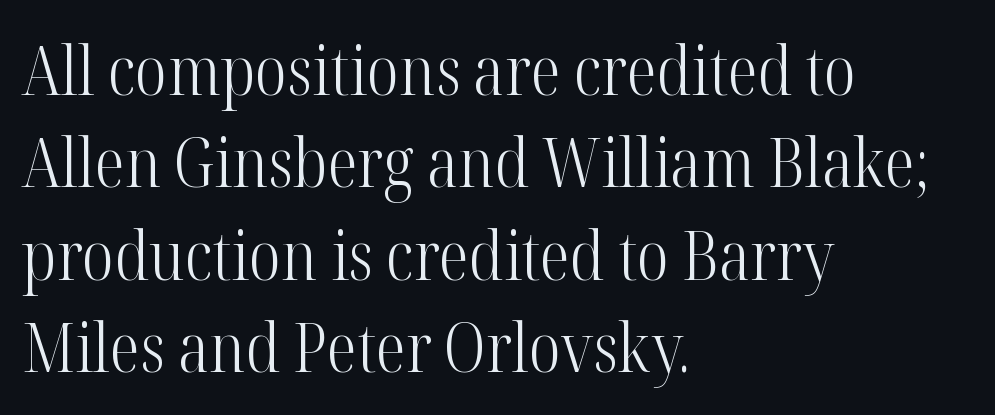
Horizontal alignment here is leftward, the default for most running prose. Does the lettering tilt? It doesn't — this is upright. The block of text has a typical density, with ordinary space between rows. The rendering uses natural spacing where letterforms have individual widths.
